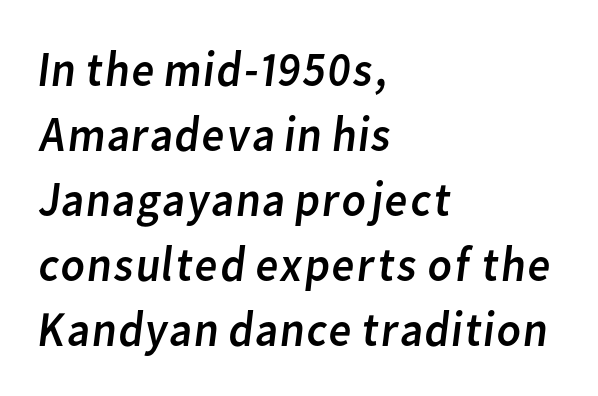
The image shows 50 px regular-weight sans-serif type; set left-aligned, normal line spacing (1.3x), normal letter spacing, not underlined; low stroke contrast and a medium x-height.
